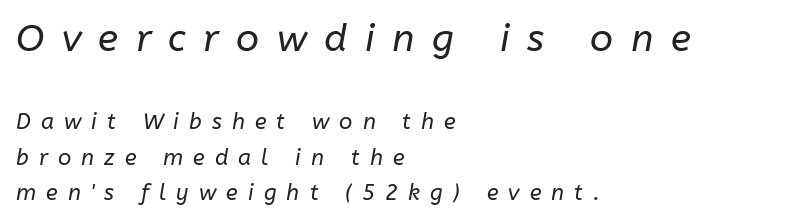
{"italic": "yes", "lean": "right", "slant_degrees": 10, "bold": "no", "weight": "regular", "width": "normal", "stroke_contrast": "low", "x_height": "medium", "monospaced": "no", "underline": "no", "align": "left", "line_spacing": "normal", "line_spacing_ratio": 1.62, "letter_spacing": "wide", "letter_spacing_em": 0.46, "larger_block": "first", "size_ratio": 1.73, "glyph_px": 38}
